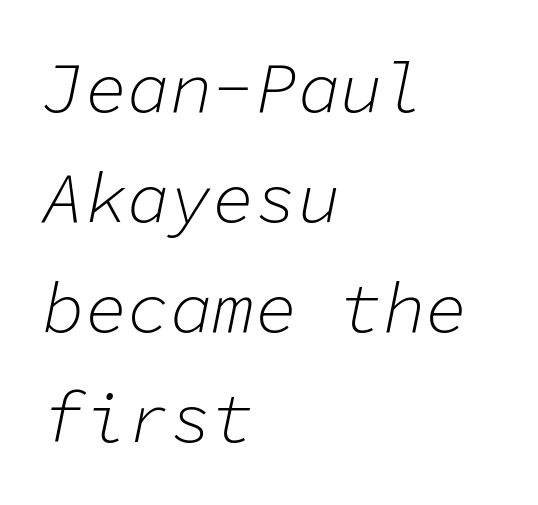
{"italic": "yes", "lean": "right", "slant_degrees": 11, "bold": "no", "weight": "light", "width": "normal", "stroke_contrast": "low", "x_height": "medium", "monospaced": "yes", "underline": "no", "align": "left", "line_spacing": "normal", "line_spacing_ratio": 1.55, "letter_spacing": "normal", "letter_spacing_em": 0.0, "glyph_px": 71}
